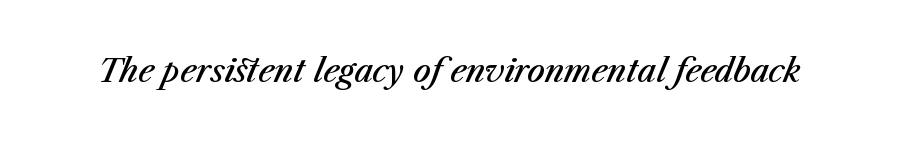
Looks like regular typesetting: each glyph gets only the width it needs. The whole block is typeset with a tilt. Descenders hang freely into open space. Nobody touched the tracking dial on this one. A semibold gives these letters moderate extra thickness, short of bold.
